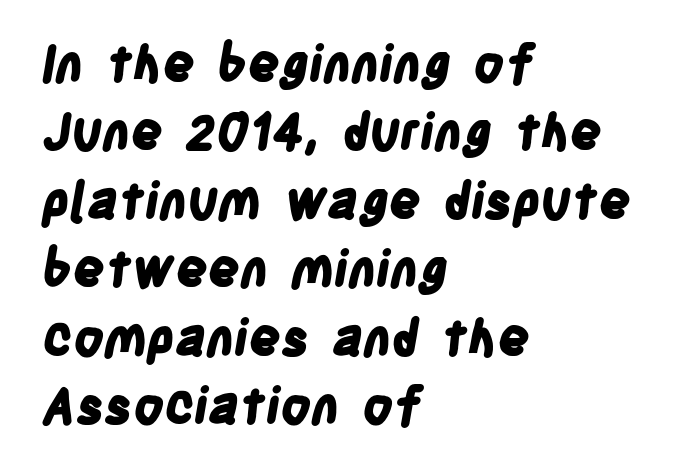
In terms of leading, this rendering sits right in the middle. Font category for this specimen: sans-serif. The passage shown is typed in a proportional face where columns would drift. Left-aligned paragraph, ragged on the right.
